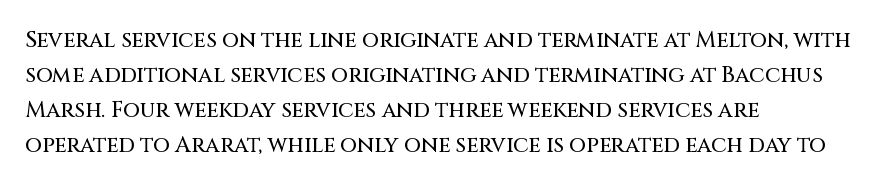
Q: Is the text italic (slanted)? A: No, it is upright.
Q: Is the text underlined? A: No.
Q: How is the paragraph aligned? A: Left-aligned.
Q: Is the spacing between letters normal or unusually wide? A: Normal.
Q: Is the spacing between lines tight, normal or loose? A: Normal.
